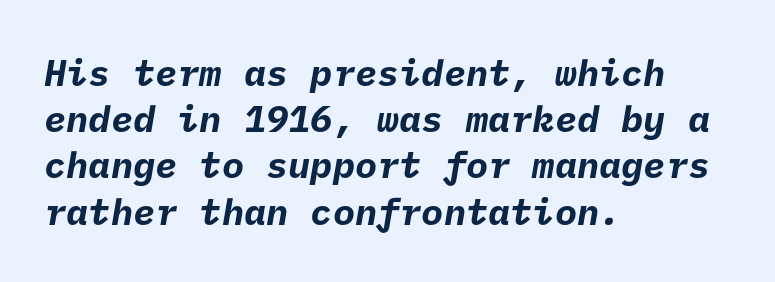
Q: Is the text bold? A: Yes.
Q: Is the typeface a serif or a sans-serif typeface? A: Sans-serif.
Q: Is the text underlined? A: No.
Q: How is the paragraph aligned? A: Left-aligned.
Q: Is the spacing between letters normal or unusually wide? A: Normal.
Q: Is the spacing between lines tight, normal or loose? A: Normal.
Q: Width (condensed, normal, or wide)? A: Normal.
Q: Stroke contrast? A: Low.
Q: x-height? A: Medium.
